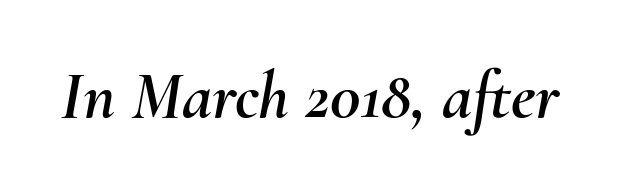
Honestly, the letter spacing is just normal — you wouldn't notice it. This is oblique type, the kind used for emphasis or titles. Descender tails drop into unmarked territory. The face used here is proportionally spaced, like ordinary book or web type.
